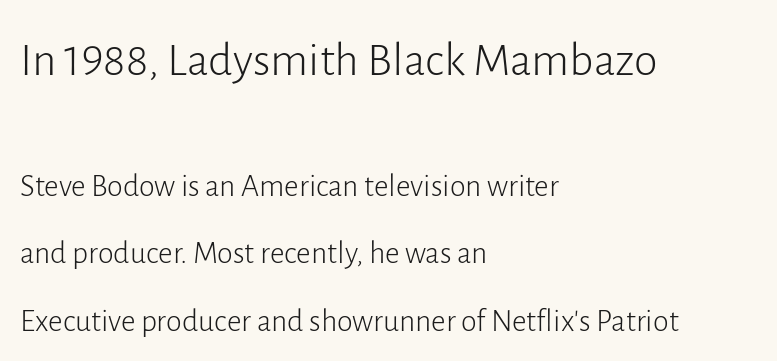
{"serif": "no", "italic": "no", "bold": "no", "weight": "light", "width": "normal", "stroke_contrast": "low", "x_height": "medium", "monospaced": "no", "underline": "no", "align": "left", "line_spacing": "loose", "line_spacing_ratio": 2.1, "letter_spacing": "normal", "letter_spacing_em": 0.0, "larger_block": "first", "size_ratio": 1.5, "glyph_px": 48}
